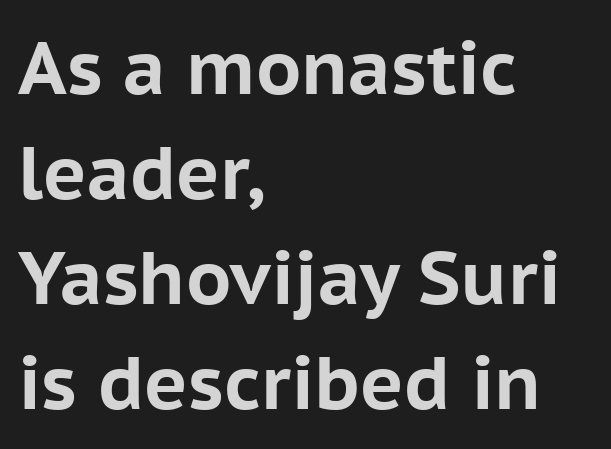
The image shows 74 px bold sans-serif type, upright; set left-aligned, normal line spacing (1.42x), normal letter spacing, not underlined; low stroke contrast and a medium x-height.
